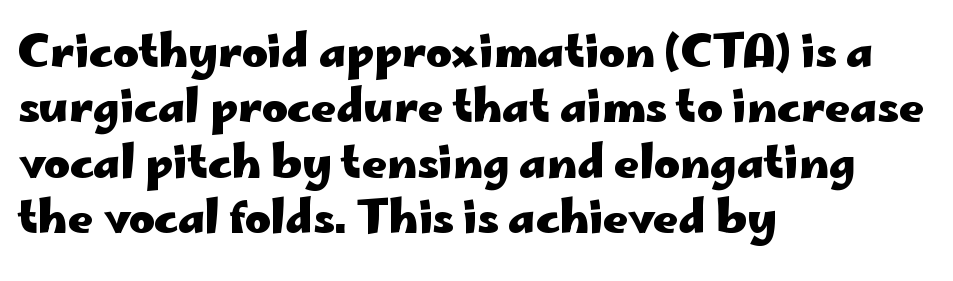
{"serif": "no", "italic": "no", "bold": "yes", "weight": "heavy", "width": "wide", "stroke_contrast": "low", "x_height": "small", "monospaced": "no", "underline": "no", "align": "left", "line_spacing": "normal", "line_spacing_ratio": 1.26, "letter_spacing": "normal", "letter_spacing_em": 0.0, "glyph_px": 44}
